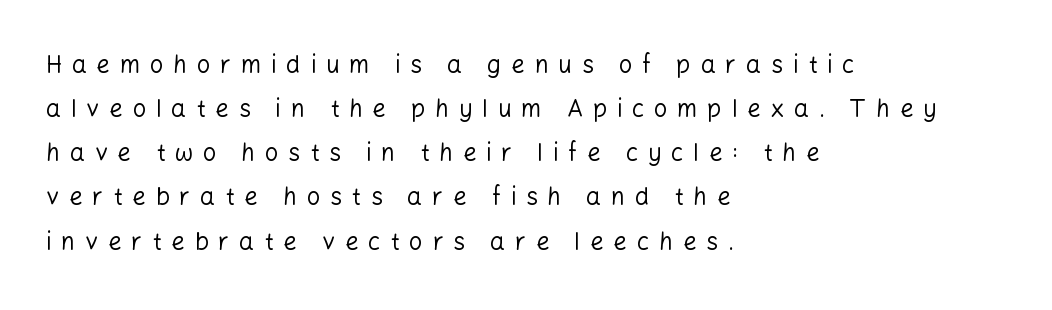
The typesetting does not lean heavy: it is not bold. The lettering holds an erect, upright posture throughout. The foot of each line stays bare and open. A student would call this left alignment; a typographer would say flush left, rag right. Inter-character spacing is expanded well beyond the font's built-in metrics.
